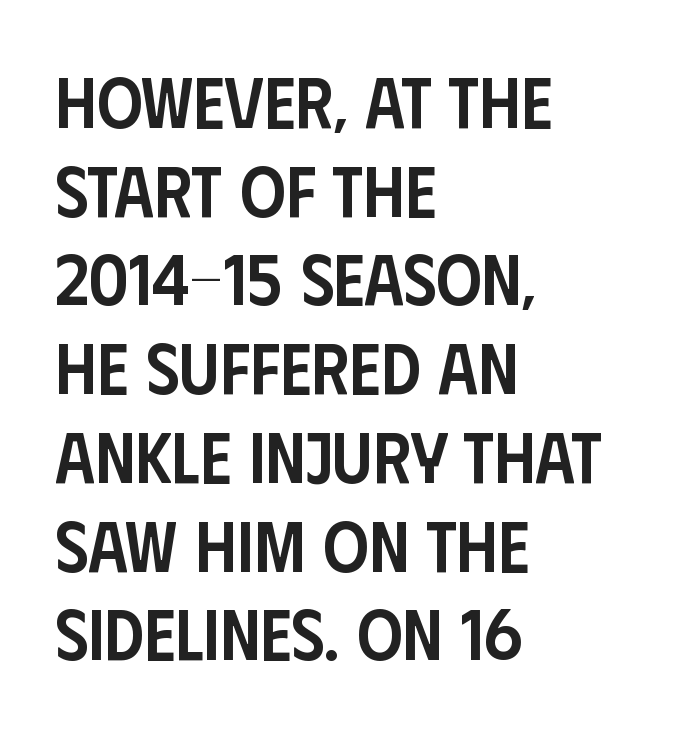
Q: Is the text bold? A: Semi-bold.
Q: Is the text italic (slanted)? A: No, it is upright.
Q: Is the typeface a serif or a sans-serif typeface? A: Sans-serif.
Q: Is the text underlined? A: No.
Q: How is the paragraph aligned? A: Left-aligned.
Q: Is the spacing between letters normal or unusually wide? A: Normal.
Q: Is the spacing between lines tight, normal or loose? A: Normal.
Q: Width (condensed, normal, or wide)? A: Condensed.
Q: Stroke contrast? A: Low.
Q: x-height? A: Large.
Q: Monospaced? A: No.
